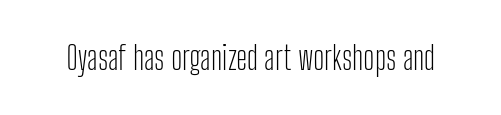
Descender tails drop into unmarked territory. Font category for this specimen: sans-serif. If you drew a line through each stem, it would be perfectly vertical. Nothing unusual about the tracking: characters are spaced as the font intends.
